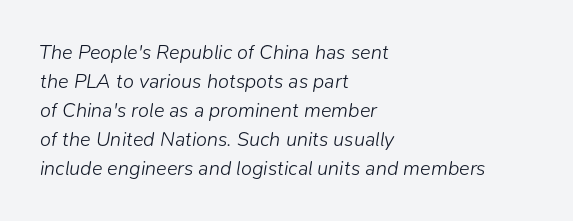
The image shows 20 px text type, italic (leaning right); set left-aligned, normal line spacing (1.45x), normal letter spacing, not underlined.
